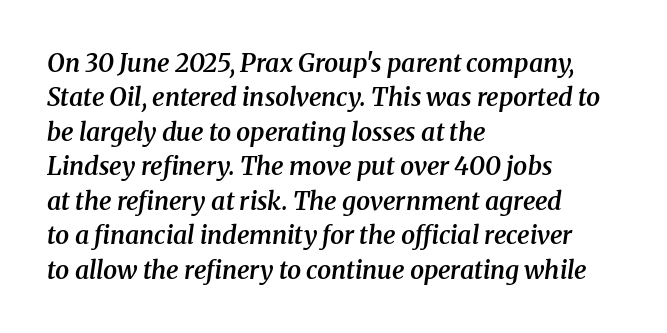
{"italic": "yes", "lean": "right", "slant_degrees": 8, "bold": "semi", "underline": "no", "align": "left", "line_spacing": "normal", "line_spacing_ratio": 1.38, "letter_spacing": "normal", "letter_spacing_em": 0.0, "glyph_px": 25}
